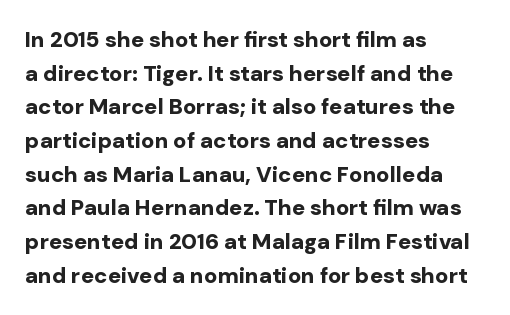
Q: Is the text bold? A: Yes.
Q: Is the text italic (slanted)? A: No, it is upright.
Q: Is the text underlined? A: No.
Q: How is the paragraph aligned? A: Left-aligned.
Q: Is the spacing between letters normal or unusually wide? A: Normal.
Q: Is the spacing between lines tight, normal or loose? A: Normal.
